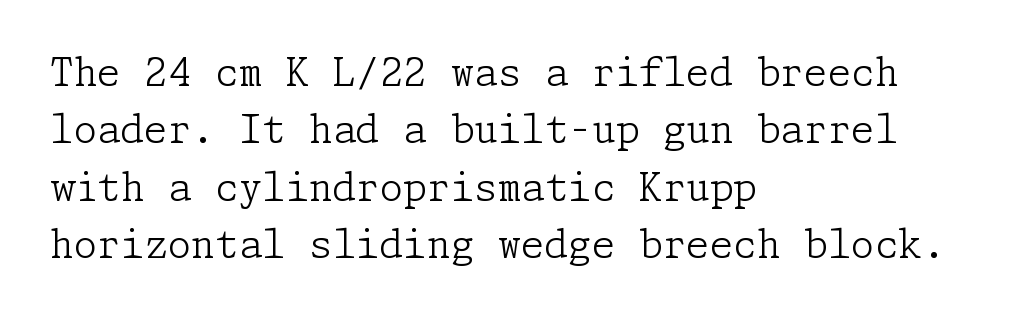
Vertical stems look standard width or narrower in stroke. This rendering leaves character spacing at its baseline value. Rows of type keep a routine distance in the vertical direction. You can tell it's not italic because the verticals are truly vertical. Type without underlining.
